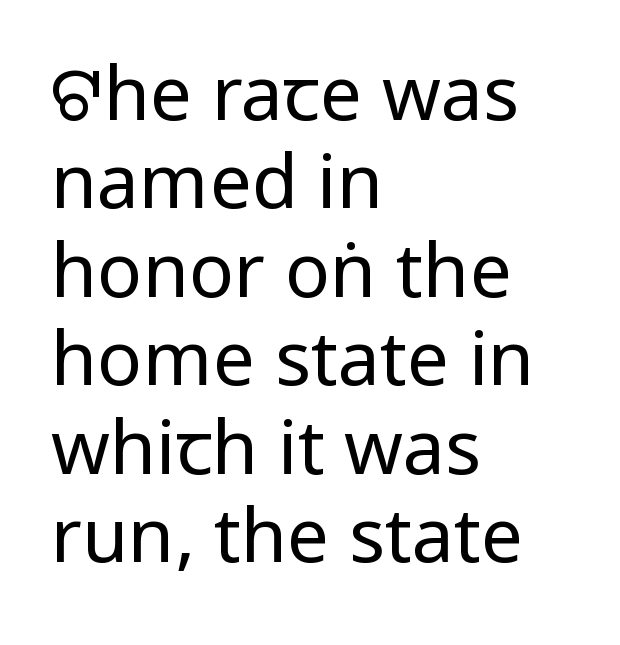
The image shows 75 px regular-weight, condensed sans-serif type, upright; set left-aligned, line spacing 1.18x, normal letter spacing, not underlined; low stroke contrast and a large x-height.
